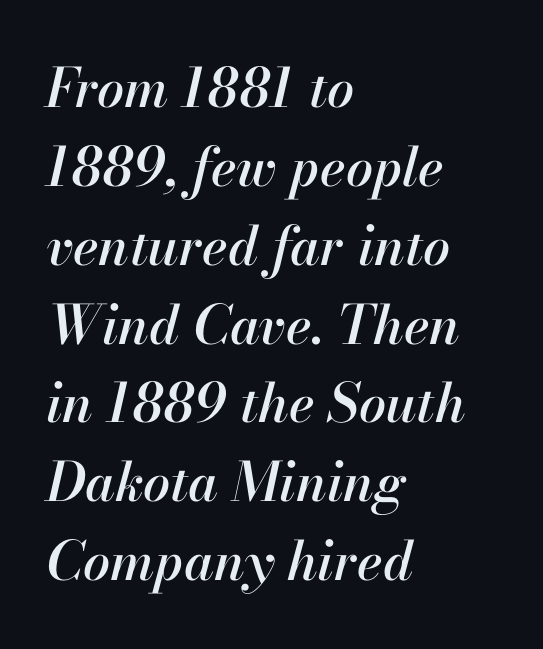
Caption: standard tracking, unaltered. Slanted lettering throughout. Is the block centered? No — it sits flush against the left margin. Is there much room between lines? A standard amount, neither cramped nor airy.
